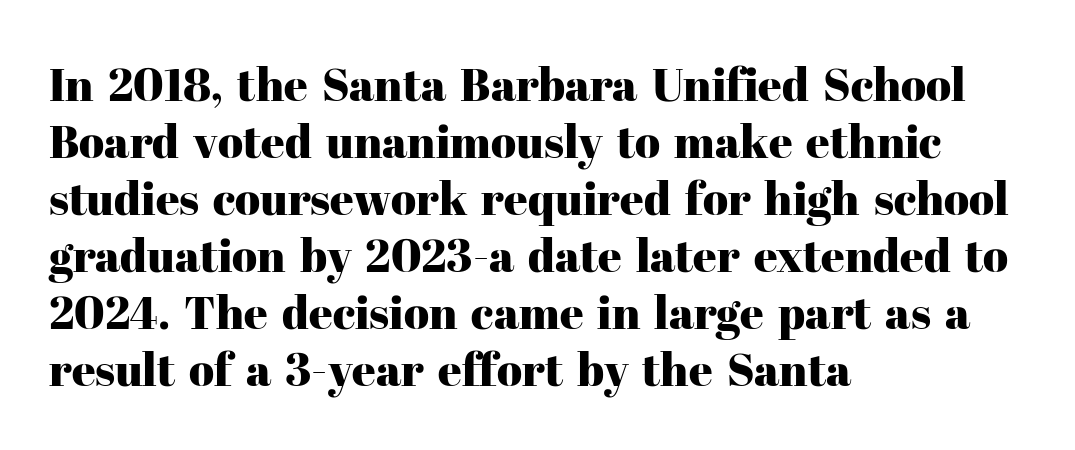
{"serif": "yes", "italic": "no", "width": "normal", "stroke_contrast": "high", "x_height": "medium", "monospaced": "no", "underline": "no", "align": "left", "line_spacing_ratio": 1.24, "letter_spacing": "normal", "letter_spacing_em": 0.0, "glyph_px": 46}
